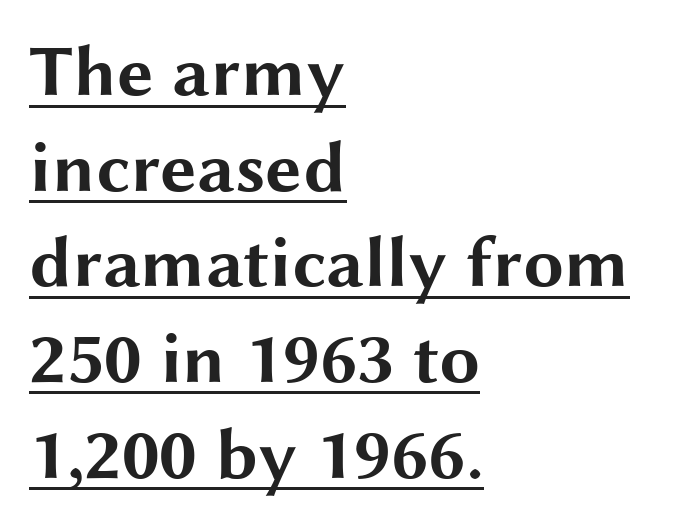
{"serif": "no", "italic": "no", "bold": "yes", "weight": "bold", "width": "wide", "stroke_contrast": "medium", "x_height": "medium", "monospaced": "no", "underline": "yes", "align": "left", "line_spacing": "normal", "line_spacing_ratio": 1.31, "letter_spacing": "normal", "letter_spacing_em": 0.0, "glyph_px": 73}
